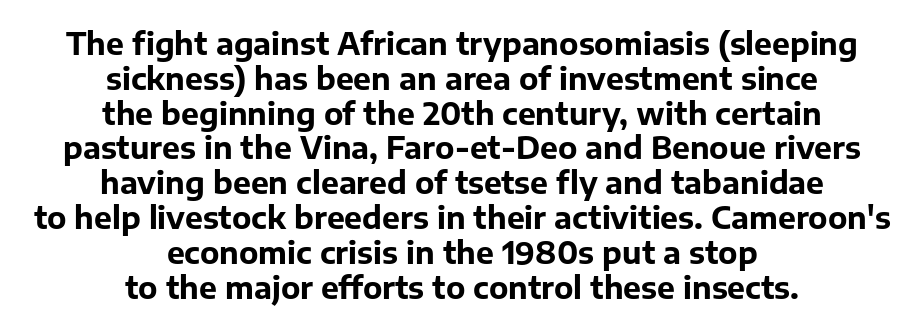
{"serif": "no", "italic": "no", "bold": "yes", "weight": "bold", "width": "normal", "stroke_contrast": "low", "x_height": "medium", "monospaced": "no", "underline": "no", "align": "center", "line_spacing_ratio": 1.16, "letter_spacing": "normal", "letter_spacing_em": 0.0, "glyph_px": 30}
